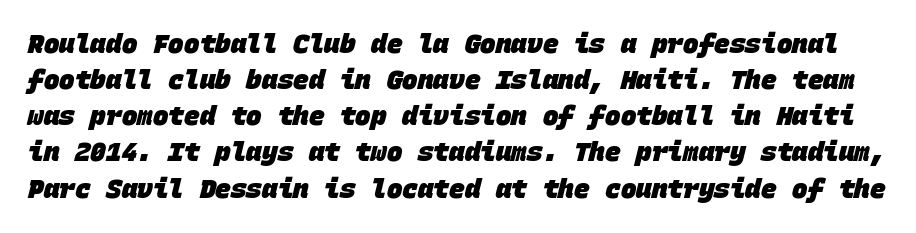
The image shows 26 px bold type; set normal line spacing (1.39x), normal letter spacing, not underlined.
